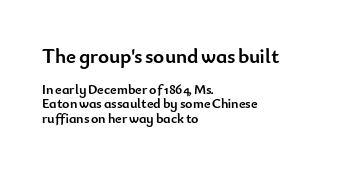
Visually the block forms a straight wall on the left and a jagged coastline on the right. Size hierarchy here favors the leading block over the trailing one. Underline: absent. Short note: letters normally spaced.
